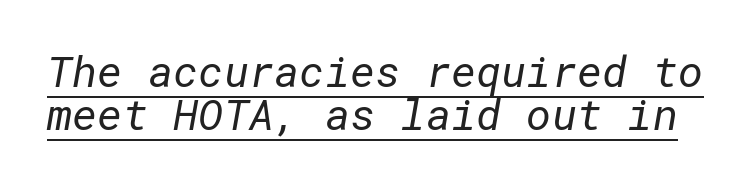
{"serif": "no", "bold": "no", "weight": "regular", "width": "normal", "stroke_contrast": "low", "x_height": "medium", "underline": "yes", "line_spacing": "tight", "line_spacing_ratio": 1.0, "letter_spacing": "normal", "letter_spacing_em": 0.0, "glyph_px": 43}
